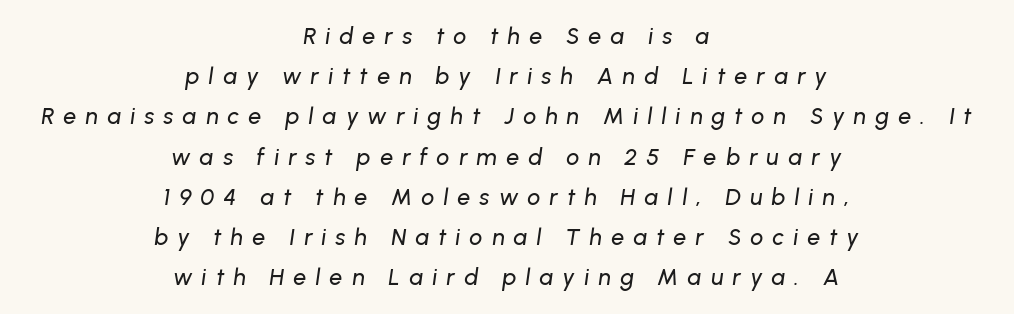
Q: Is the text italic (slanted)? A: Yes, it leans right by about 8 degrees.
Q: Is the text underlined? A: No.
Q: How is the paragraph aligned? A: Centered.
Q: Is the spacing between letters normal or unusually wide? A: Unusually wide.
